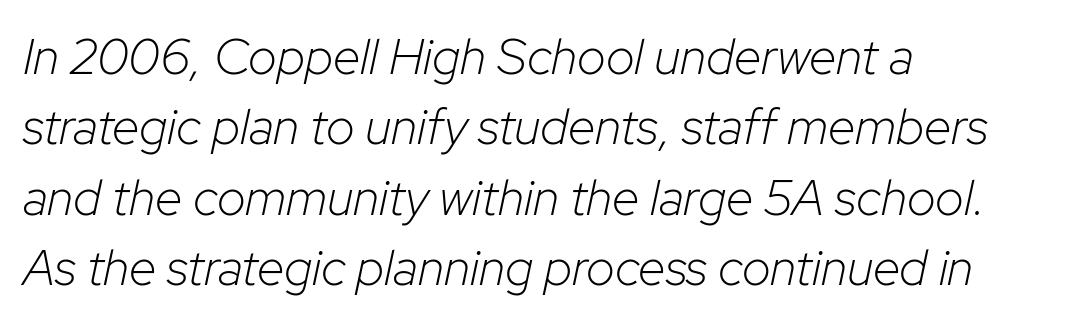
Q: Is the text bold? A: No.
Q: Is the text italic (slanted)? A: Yes, it leans right by about 12 degrees.
Q: Is the text underlined? A: No.
Q: How is the paragraph aligned? A: Left-aligned.
Q: Is the spacing between letters normal or unusually wide? A: Normal.
Q: Is the spacing between lines tight, normal or loose? A: Normal.
Q: Width (condensed, normal, or wide)? A: Normal.
Q: Stroke contrast? A: Low.
Q: x-height? A: Medium.
Q: Monospaced? A: No.
